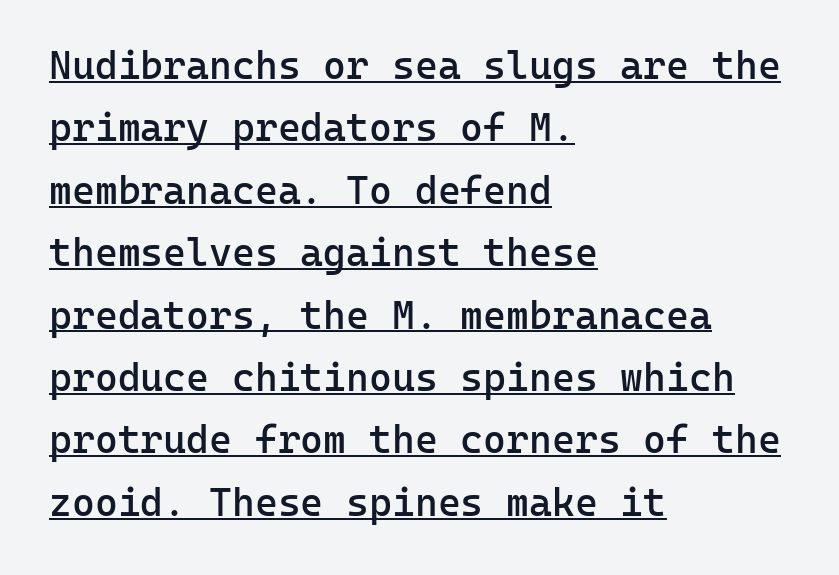
{"serif": "no", "italic": "no", "bold": "semi", "weight": "semibold", "width": "normal", "stroke_contrast": "low", "x_height": "medium", "monospaced": "yes", "underline": "yes", "align": "left", "line_spacing": "normal", "line_spacing_ratio": 1.6, "letter_spacing": "normal", "letter_spacing_em": 0.0, "glyph_px": 39}
